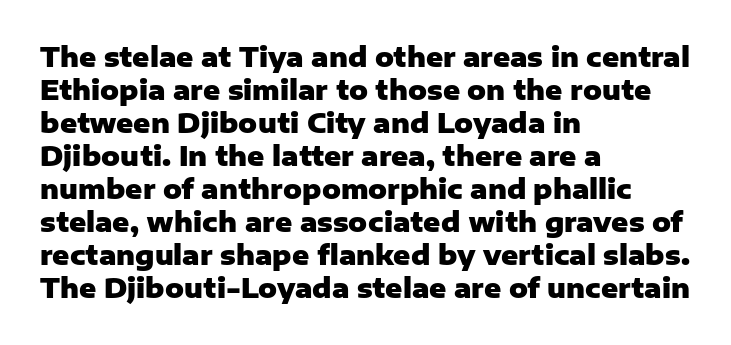
The leading is moderate, giving the passage an even texture. A dark, heavy texture on the line: the type is bold. Descenders hang freely into open space. Letter spacing: default. Notice how the passage keeps a crisp vertical edge on the left only. This is roman type, the default non-slanted kind.
